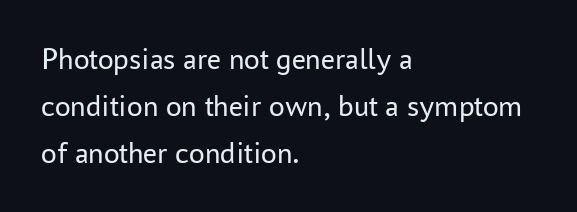
The image shows 31 px regular-weight sans-serif type, upright; set left-aligned, normal line spacing (1.52x), normal letter spacing, not underlined; low stroke contrast and a medium x-height.
